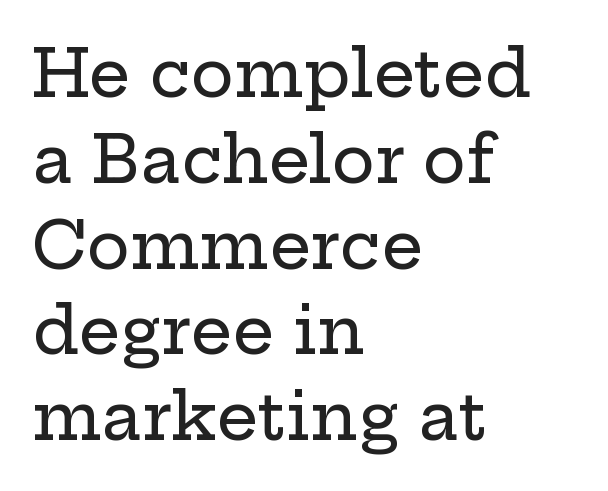
The image shows 65 px wide serif type, upright; set left-aligned, normal line spacing (1.32x), normal letter spacing, not underlined; low stroke contrast and a medium x-height.
